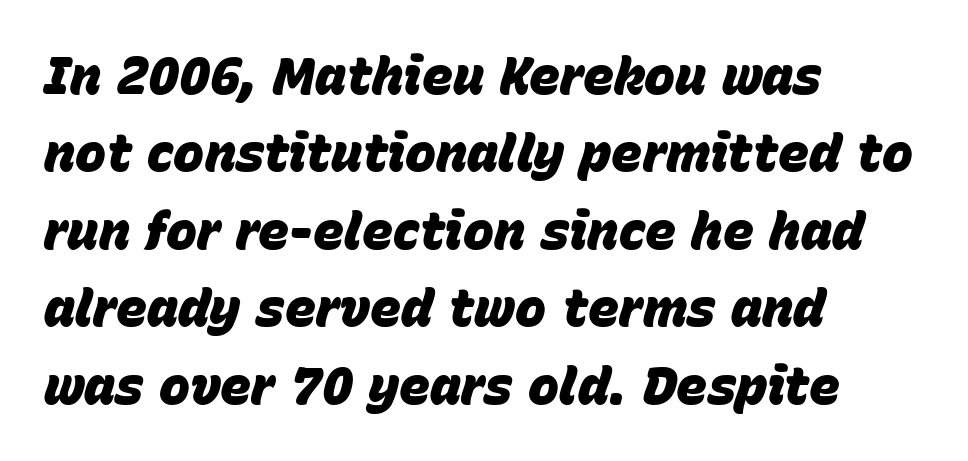
The space between consecutive lines is moderate. Looks like regular typesetting: each glyph gets only the width it needs. The font is running at its bold setting. Default kerning and tracking; the words read as compact shapes. The whole block is typeset with a tilt.
